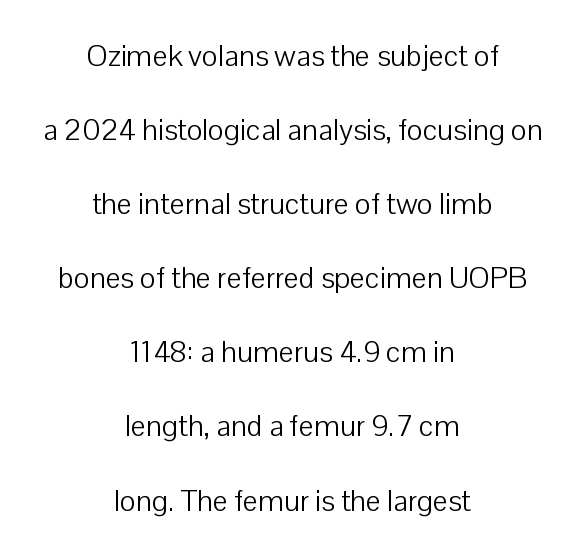
{"serif": "no", "italic": "no", "bold": "no", "weight": "light", "width": "normal", "stroke_contrast": "low", "x_height": "medium", "monospaced": "no", "underline": "no", "align": "center", "line_spacing": "loose", "line_spacing_ratio": 2.47, "letter_spacing": "normal", "letter_spacing_em": 0.0, "glyph_px": 30}
